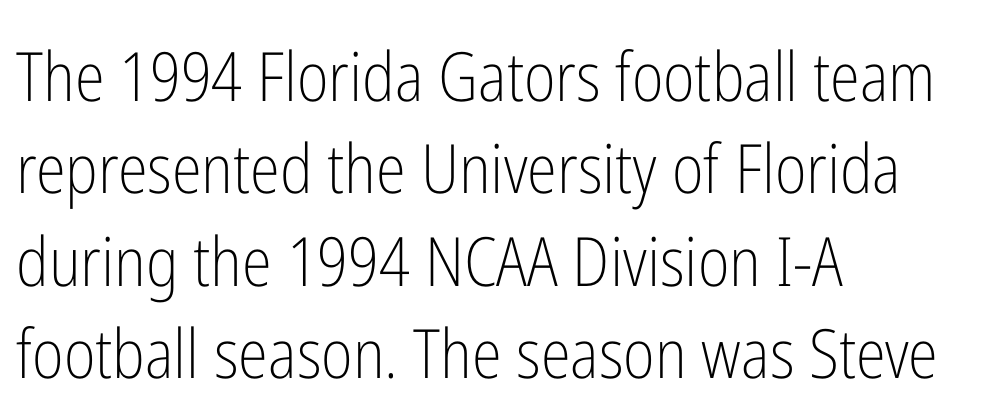
{"serif": "no", "italic": "no", "bold": "no", "weight": "light", "width": "condensed", "stroke_contrast": "low", "x_height": "medium", "monospaced": "no", "underline": "no", "align": "left", "line_spacing": "normal", "line_spacing_ratio": 1.36, "letter_spacing": "normal", "letter_spacing_em": 0.0, "glyph_px": 68}
